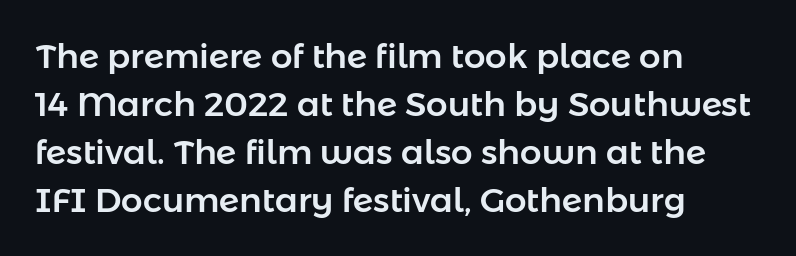
Q: Is the text italic (slanted)? A: No, it is upright.
Q: Is the typeface a serif or a sans-serif typeface? A: Sans-serif.
Q: Is the text underlined? A: No.
Q: How is the paragraph aligned? A: Left-aligned.
Q: Is the spacing between letters normal or unusually wide? A: Normal.
Q: Is the spacing between lines tight, normal or loose? A: Normal.
Q: Width (condensed, normal, or wide)? A: Normal.
Q: Stroke contrast? A: Low.
Q: x-height? A: Medium.
Q: Monospaced? A: No.
